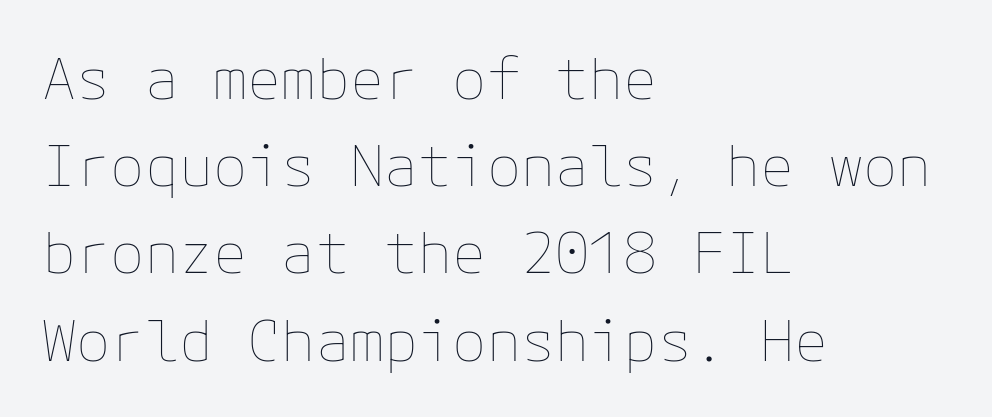
{"italic": "no", "bold": "no", "weight": "thin", "width": "normal", "stroke_contrast": "low", "x_height": "medium", "underline": "no", "align": "left", "line_spacing": "normal", "line_spacing_ratio": 1.53, "letter_spacing": "normal", "letter_spacing_em": 0.0, "glyph_px": 57}
